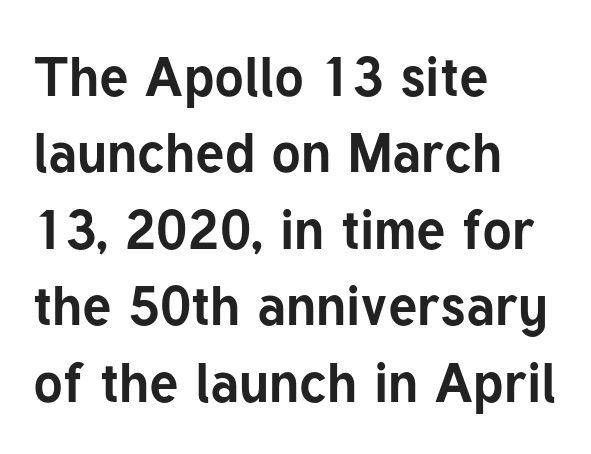
A typesetter would call this proportional, since set widths differ per character. Inter-character spacing is left at the font's built-in metrics. Only glyphs here, with clear space below each row. The passage is arranged the way most books set body copy — flush left. Ordinary non-slanted type is in use. Serif or sans? Sans — the stroke terminals are bare.
